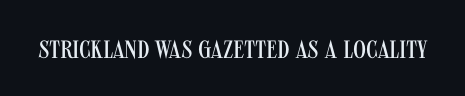
The rendering keeps characters at their native spacing. The font sits on the lighter half of the weight spectrum, regular included. Quick note: underline off. Is there any slant? The stems are plumb.
